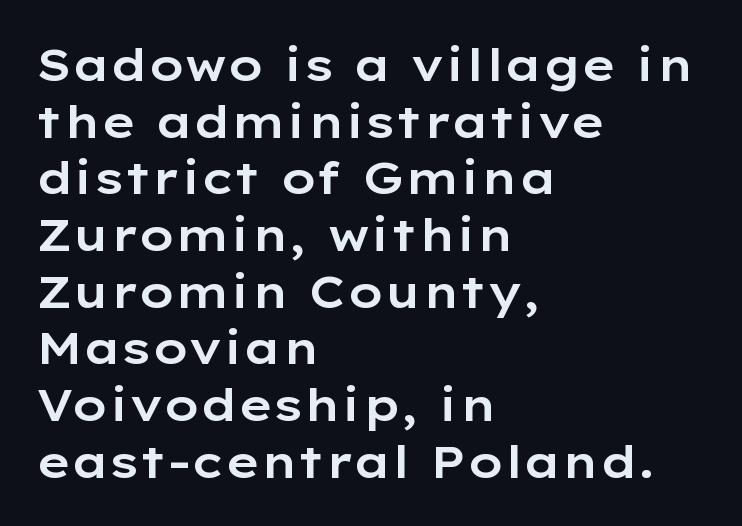
{"serif": "no", "italic": "no", "width": "wide", "stroke_contrast": "low", "x_height": "medium", "monospaced": "no", "underline": "no", "align": "left", "line_spacing": "normal", "line_spacing_ratio": 1.26, "letter_spacing": "normal", "letter_spacing_em": 0.0, "glyph_px": 45}
